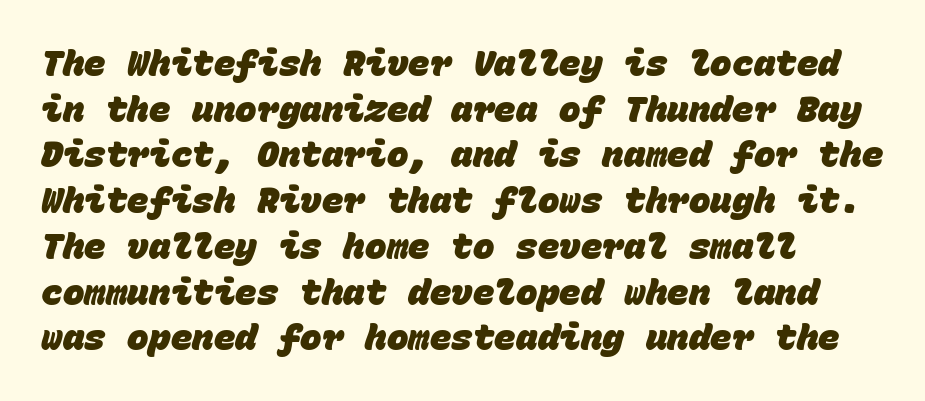
Q: Is the text bold? A: Yes.
Q: Is the typeface a serif or a sans-serif typeface? A: Sans-serif.
Q: Is the text underlined? A: No.
Q: How is the paragraph aligned? A: Left-aligned.
Q: Is the spacing between letters normal or unusually wide? A: Normal.
Q: Is the spacing between lines tight, normal or loose? A: Normal.
Q: Width (condensed, normal, or wide)? A: Normal.
Q: Stroke contrast? A: Low.
Q: x-height? A: Large.
Q: Monospaced? A: Yes.
